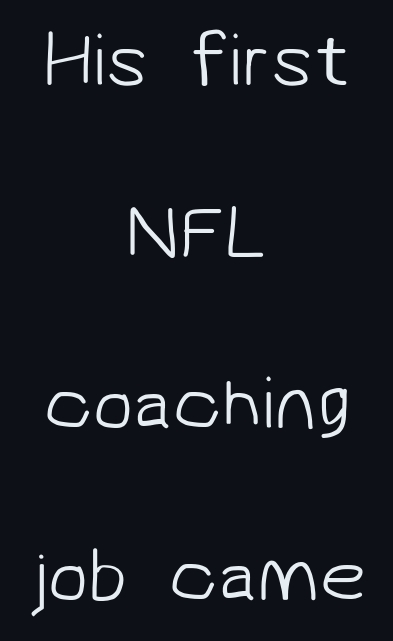
{"serif": "no", "bold": "no", "weight": "light", "width": "normal", "stroke_contrast": "low", "x_height": "medium", "monospaced": "no", "underline": "no", "align": "center", "line_spacing": "loose", "line_spacing_ratio": 2.29, "letter_spacing": "normal", "letter_spacing_em": 0.0, "glyph_px": 75}
